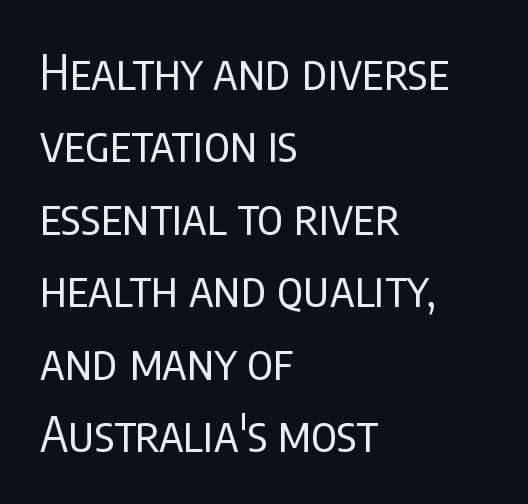
Compared with typical body copy, the letter spacing here is the same. The face used here is proportionally spaced, like ordinary book or web type. The string is rendered with underlining switched off. The characters display no serif detailing; their extremities are plain. A light-to-regular cut is what we see here.
